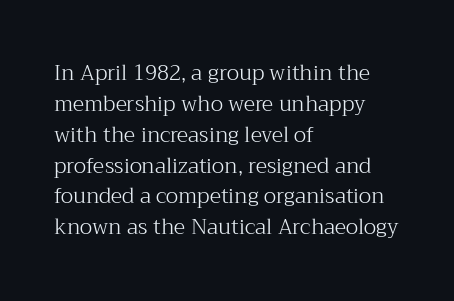
{"italic": "no", "bold": "no", "underline": "no", "align": "left", "line_spacing": "normal", "line_spacing_ratio": 1.47, "letter_spacing": "normal", "letter_spacing_em": 0.0, "glyph_px": 21}
